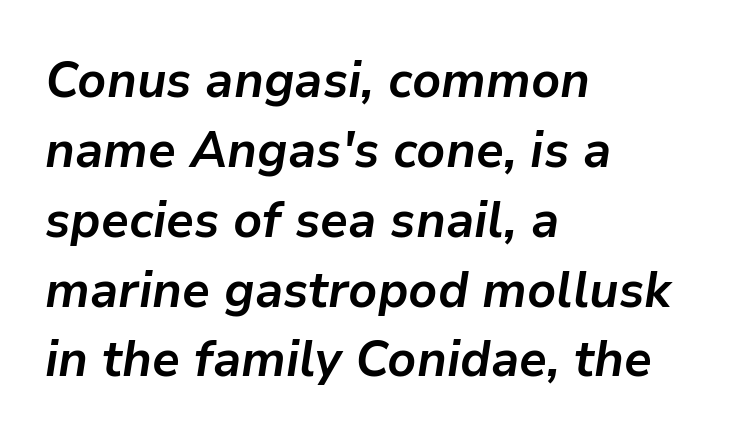
Glance below the letters and you will spot only blank space. The designer left line spacing at the default. The glyphs look as if they've been sheared to an angle. Heft: maximum for text — a bold.
